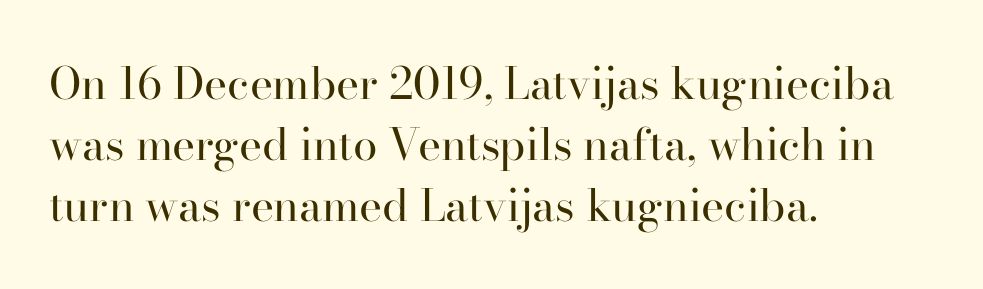
The image shows 44 px regular-weight serif type, upright; set left-aligned, normal line spacing (1.39x), normal letter spacing, not underlined; high stroke contrast and a small x-height.
